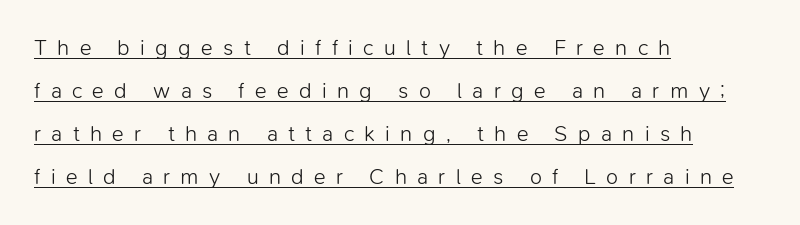
Q: Is the text bold? A: No.
Q: Is the text italic (slanted)? A: No, it is upright.
Q: Is the text underlined? A: Yes.
Q: How is the paragraph aligned? A: Left-aligned.
Q: Is the spacing between letters normal or unusually wide? A: Unusually wide.
Q: Is the spacing between lines tight, normal or loose? A: Loose.
